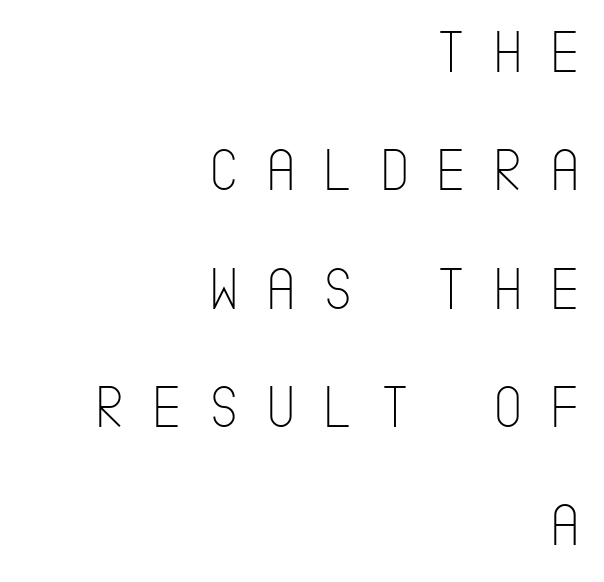
The block of text is sparse from top to bottom, with ample space between rows. The font is comparable to plain body text, perhaps lighter. Glance below the letters and you will spot only blank space. The type sits square on the baseline with zero lean. The lines are quadded right. Substantial extra tracking has been applied to these lines.
